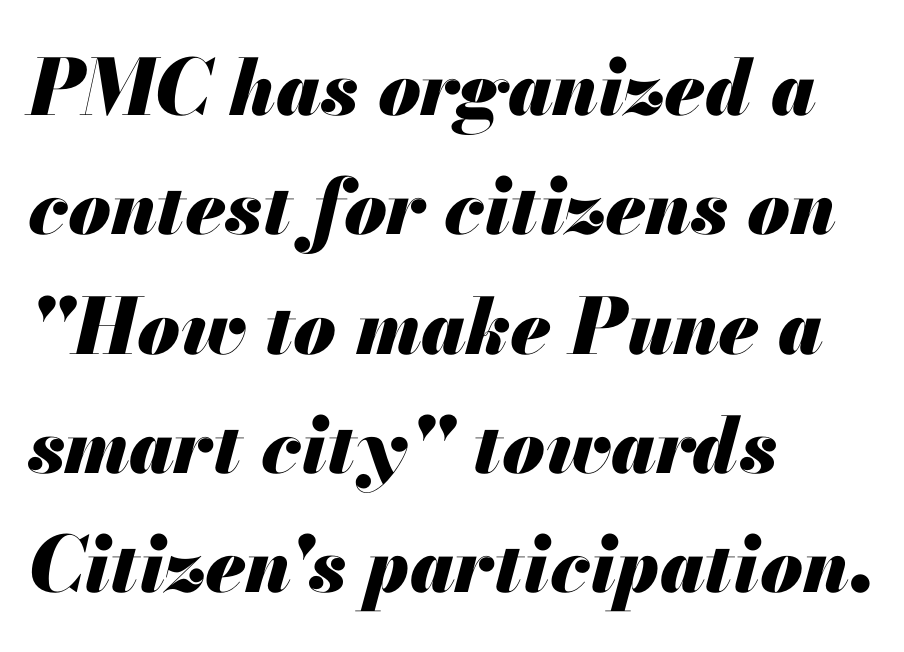
The font is running at its bold setting. Quick note: interline space is typical. Italic: yes, the glyphs are oblique. Note the varied advance widths — an 'i' is clearly narrower than an 'm'. Is the letter spacing exaggerated? No — it looks like the ordinary default.
